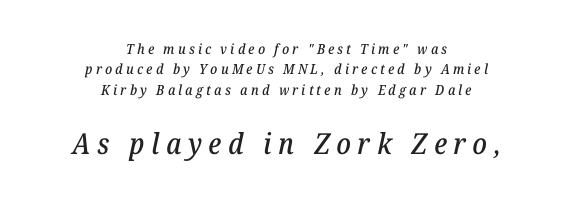
{"serif": "yes", "italic": "yes", "lean": "right", "slant_degrees": 12, "width": "normal", "stroke_contrast": "low", "x_height": "medium", "monospaced": "no", "underline": "no", "align": "center", "line_spacing": "normal", "line_spacing_ratio": 1.45, "letter_spacing": "wide", "letter_spacing_em": 0.23, "larger_block": "second", "size_ratio": 2.07, "glyph_px": 29}
